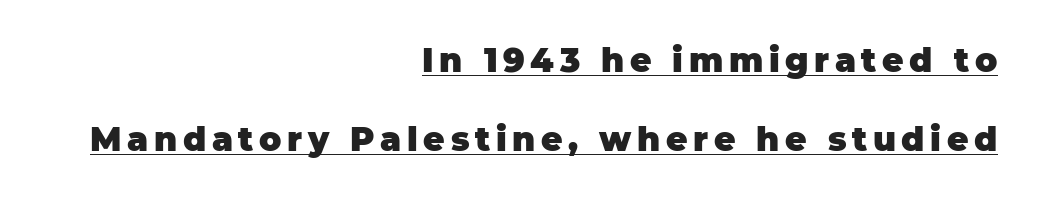
The image shows 33 px heavy sans-serif type, upright; set right-aligned, loose line spacing (2.39x), underlined; low stroke contrast and a large x-height.
